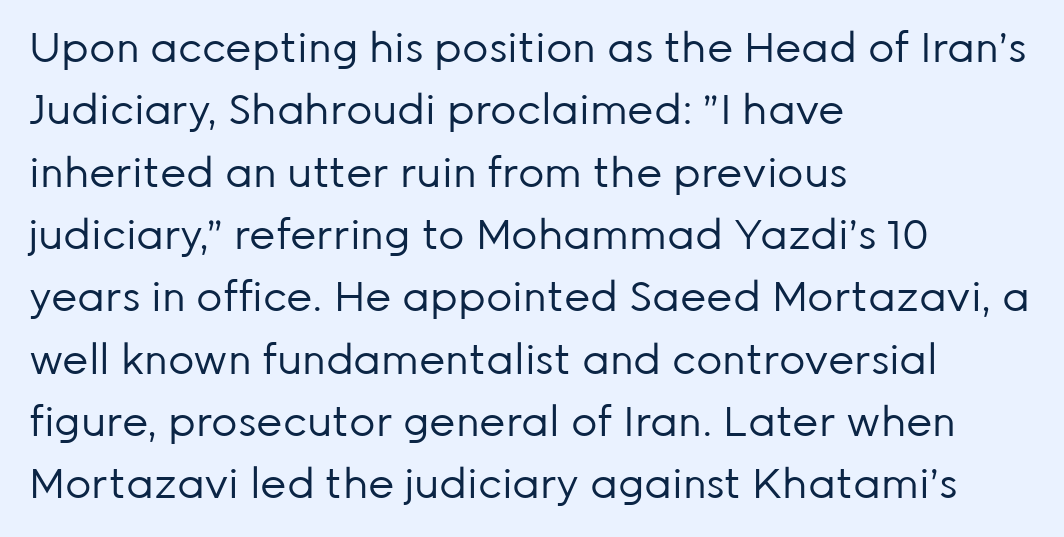
{"serif": "no", "italic": "no", "bold": "no", "weight": "regular", "width": "normal", "stroke_contrast": "low", "x_height": "medium", "monospaced": "no", "underline": "no", "align": "left", "line_spacing": "normal", "line_spacing_ratio": 1.52, "letter_spacing": "normal", "letter_spacing_em": 0.0, "glyph_px": 41}
